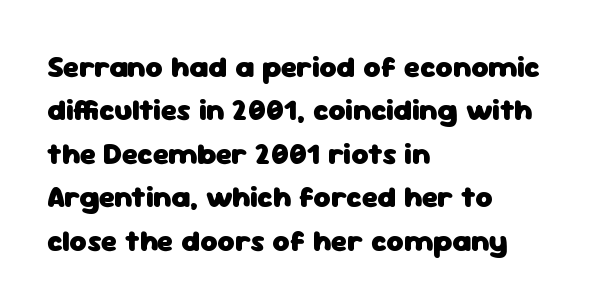
{"serif": "no", "italic": "no", "bold": "yes", "weight": "heavy", "width": "normal", "stroke_contrast": "low", "x_height": "medium", "monospaced": "no", "underline": "no", "align": "left", "line_spacing": "normal", "line_spacing_ratio": 1.45, "letter_spacing": "normal", "letter_spacing_em": 0.0, "glyph_px": 30}
